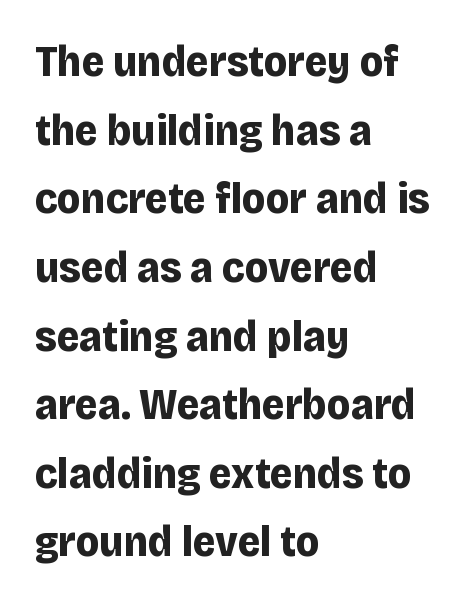
The rendering uses natural spacing where letterforms have individual widths. The baseline area is clear. The gaps between neighbouring characters are ordinary and unremarkable. Regular leading. Bold? Absolutely — the strokes are thick and heavy. Tall strokes in this sample are plumb rather than angled.
